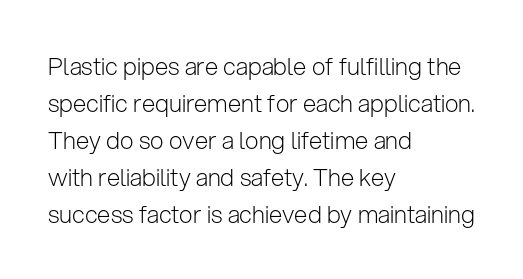
Q: Is the text bold? A: No.
Q: Is the text italic (slanted)? A: No, it is upright.
Q: Is the text underlined? A: No.
Q: How is the paragraph aligned? A: Left-aligned.
Q: Is the spacing between letters normal or unusually wide? A: Normal.
Q: Is the spacing between lines tight, normal or loose? A: Normal.
